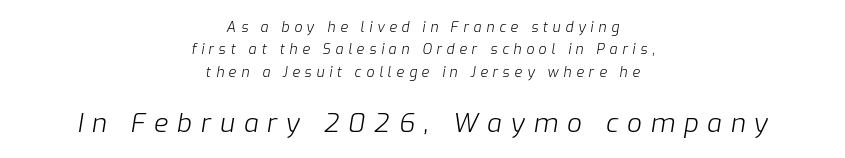
Display-style spreading of the glyphs; the letterfit is very open. Rendered with sloped, italic letterforms. Scale increases going downward across the two blocks. Line starts and ends both wander, symmetrically.
